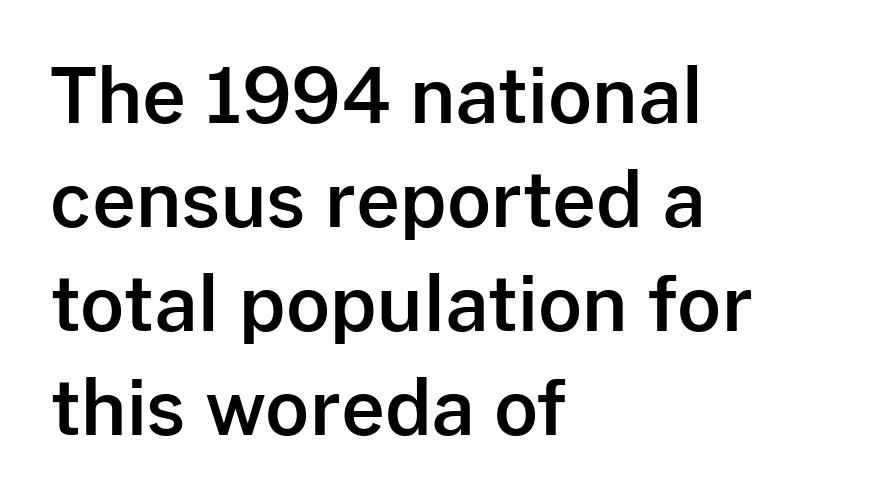
Q: Is the text italic (slanted)? A: No, it is upright.
Q: Is the typeface a serif or a sans-serif typeface? A: Sans-serif.
Q: Is the text underlined? A: No.
Q: How is the paragraph aligned? A: Left-aligned.
Q: Is the spacing between letters normal or unusually wide? A: Normal.
Q: Is the spacing between lines tight, normal or loose? A: Normal.
Q: Width (condensed, normal, or wide)? A: Normal.
Q: Stroke contrast? A: Low.
Q: x-height? A: Medium.
Q: Monospaced? A: No.
